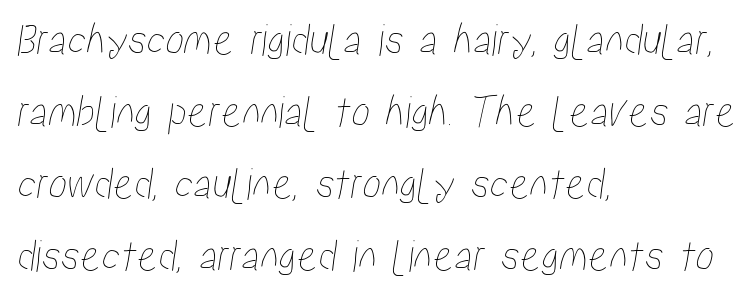
{"width": "condensed", "stroke_contrast": "low", "x_height": "medium", "monospaced": "no", "underline": "no", "align": "left", "line_spacing": "normal", "line_spacing_ratio": 1.53, "letter_spacing": "normal", "letter_spacing_em": 0.0, "glyph_px": 47}
